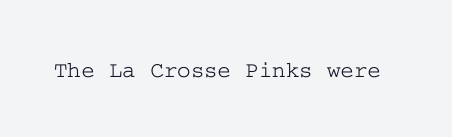
{"italic": "no", "underline": "no", "letter_spacing": "normal", "letter_spacing_em": 0.0, "glyph_px": 23}
